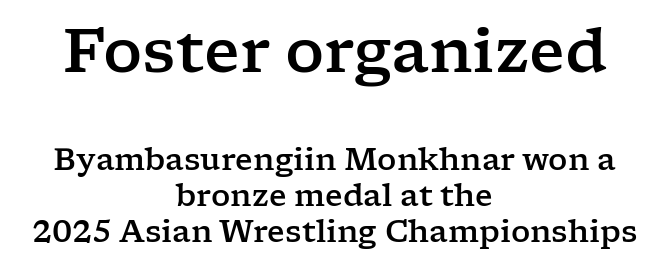
Q: Is the text italic (slanted)? A: No, it is upright.
Q: Is the typeface a serif or a sans-serif typeface? A: Serif.
Q: Is the text underlined? A: No.
Q: How is the paragraph aligned? A: Centered.
Q: Is the spacing between letters normal or unusually wide? A: Normal.
Q: Which block of text is set in a larger size, the first (top) or the second (bottom)? A: The first (top) one.
Q: Width (condensed, normal, or wide)? A: Wide.
Q: Stroke contrast? A: Low.
Q: x-height? A: Medium.
Q: Monospaced? A: No.
